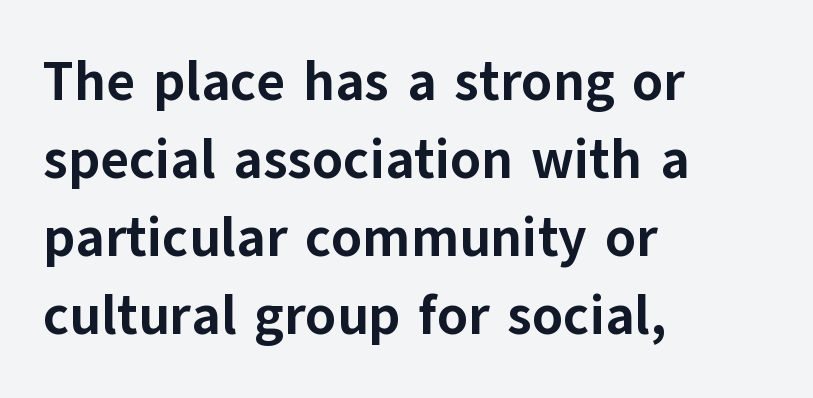
Each letter's strokes conclude bluntly, with no projecting serifs. Unmarked baselines from the first word to the last. Vertically, the passage feels balanced, rows spaced as you'd expect. In terms of letterspacing, this is plain default setting. Compared with a centered layout, this one pins lines to the left instead. The passage shown is typed in a proportional face where columns would drift.
